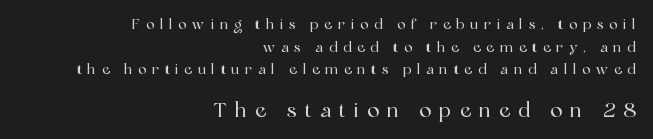
Q: Is the text italic (slanted)? A: No, it is upright.
Q: Is the text underlined? A: No.
Q: How is the paragraph aligned? A: Right-aligned.
Q: Is the spacing between letters normal or unusually wide? A: Unusually wide.
Q: Is the spacing between lines tight, normal or loose? A: Normal.
Q: Which block of text is set in a larger size, the first (top) or the second (bottom)? A: The second (bottom) one.
